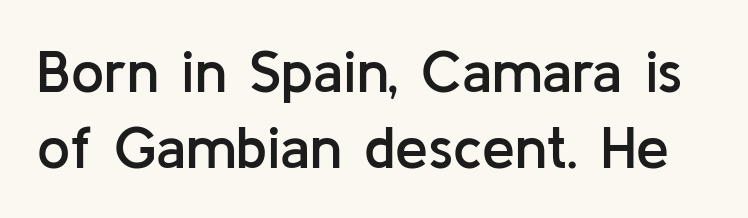
The image shows 59 px semibold sans-serif type, upright; set normal line spacing (1.28x), normal letter spacing, not underlined; low stroke contrast and a medium x-height.
